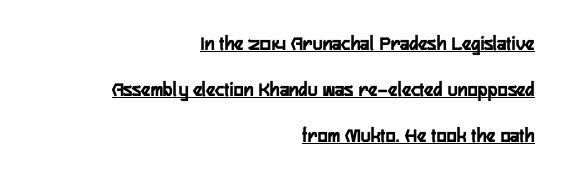
The image shows 21 px text type, upright; set right-aligned, loose line spacing (2.19x), normal letter spacing, underlined.
